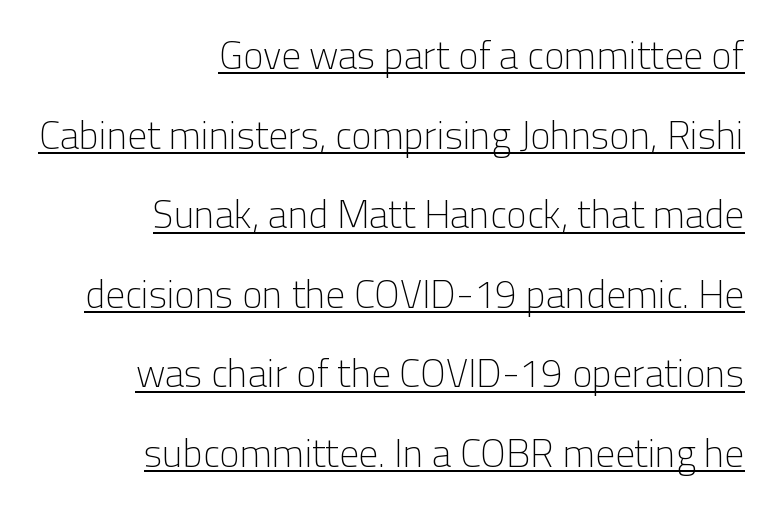
The words here are underlined. Stroke mass is kept to a normal reading level or below. Is this a sans? Yes — the strokes have no serifs. Here the glyphs are tracked normally, forming tight word shapes. Tall strokes in this sample are plumb rather than angled. Layout note: lines flush right.
